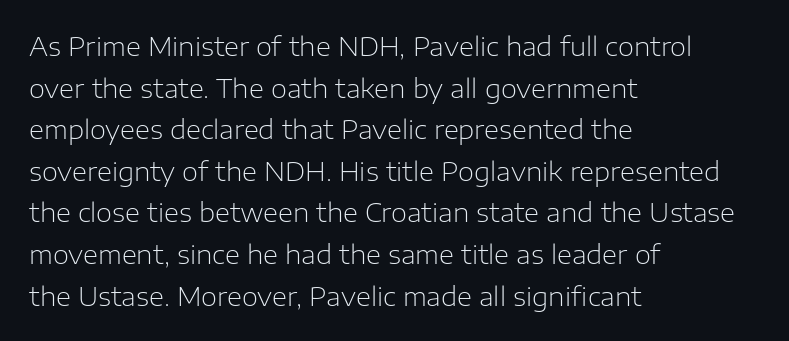
{"italic": "no", "bold": "no", "underline": "no", "align": "left", "line_spacing": "normal", "line_spacing_ratio": 1.6, "letter_spacing": "normal", "letter_spacing_em": 0.0, "glyph_px": 26}
